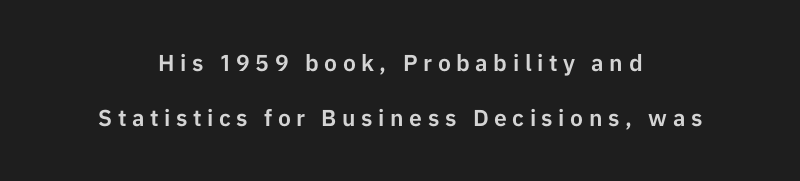
Q: Is the text italic (slanted)? A: No, it is upright.
Q: Is the text underlined? A: No.
Q: How is the paragraph aligned? A: Centered.
Q: Is the spacing between letters normal or unusually wide? A: Unusually wide.
Q: Is the spacing between lines tight, normal or loose? A: Loose.
